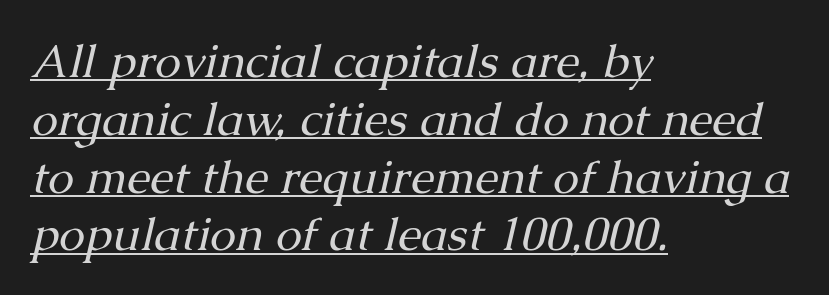
Check where the strokes stop: tiny serifs finish them off. The rendered words wear a rule along their underside. Caption: multi-line text, flush left, ragged right. A quiet, ordinary-to-light weight characterises the typeface. Words appear dense and cohesive because spacing is normal.
